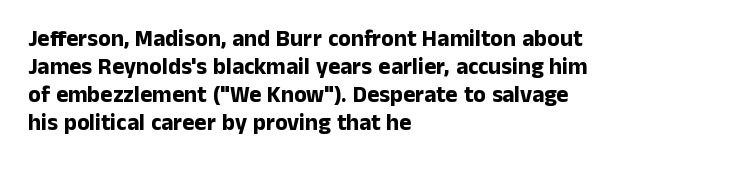
{"italic": "no", "bold": "yes", "underline": "no", "align": "left", "line_spacing_ratio": 1.22, "letter_spacing": "normal", "letter_spacing_em": 0.0, "glyph_px": 23}
